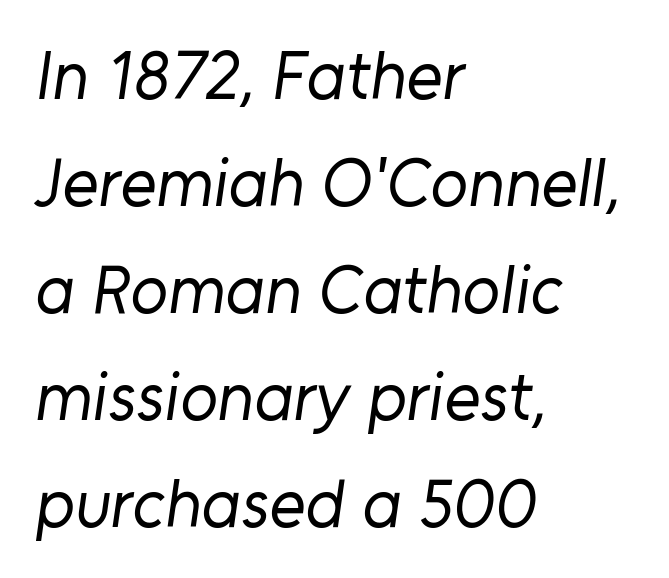
{"serif": "no", "bold": "no", "weight": "regular", "width": "normal", "stroke_contrast": "low", "x_height": "medium", "monospaced": "no", "underline": "no", "align": "left", "line_spacing": "normal", "line_spacing_ratio": 1.55, "letter_spacing": "normal", "letter_spacing_em": 0.0, "glyph_px": 69}
